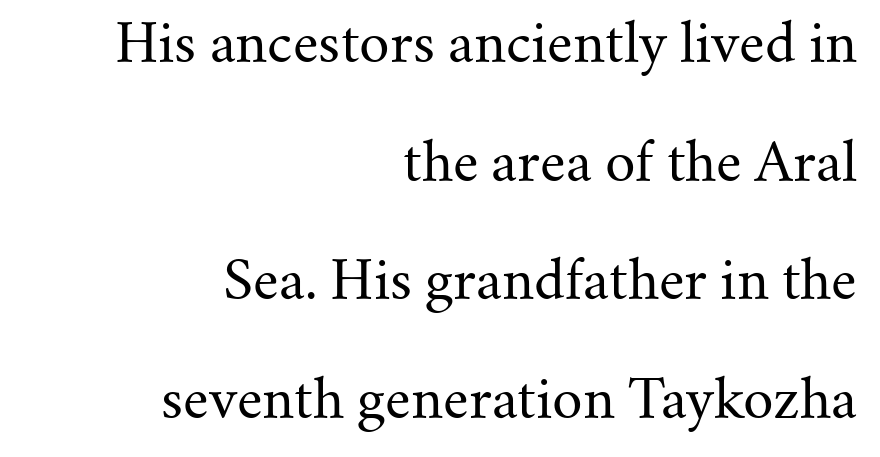
Q: Is the text bold? A: No.
Q: Is the text italic (slanted)? A: No, it is upright.
Q: Is the typeface a serif or a sans-serif typeface? A: Serif.
Q: Is the text underlined? A: No.
Q: How is the paragraph aligned? A: Right-aligned.
Q: Is the spacing between letters normal or unusually wide? A: Normal.
Q: Is the spacing between lines tight, normal or loose? A: Loose.
Q: Width (condensed, normal, or wide)? A: Normal.
Q: Stroke contrast? A: Medium.
Q: x-height? A: Small.
Q: Monospaced? A: No.
